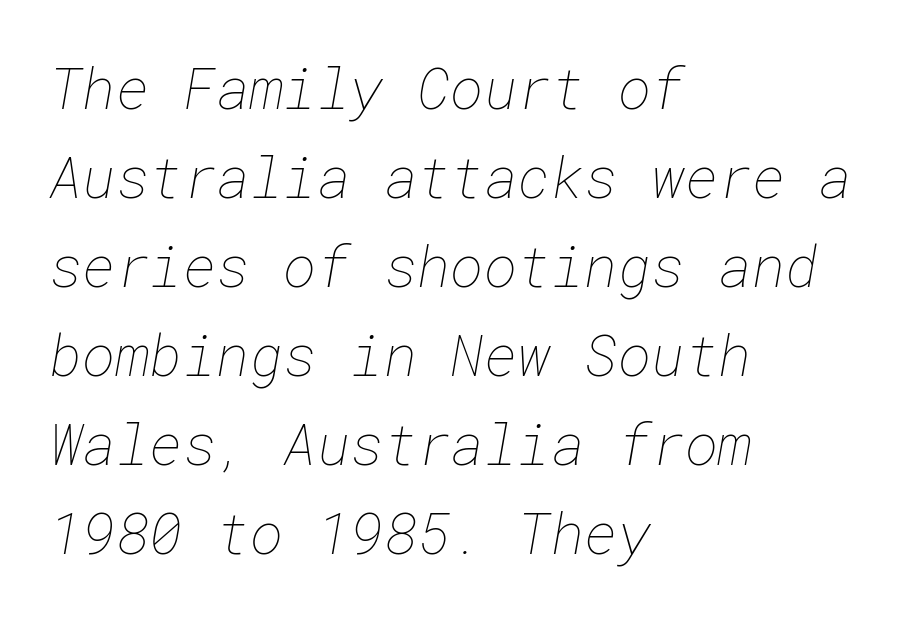
{"bold": "no", "weight": "thin", "width": "normal", "stroke_contrast": "low", "x_height": "medium", "underline": "no", "align": "left", "line_spacing": "normal", "line_spacing_ratio": 1.56, "letter_spacing": "normal", "letter_spacing_em": 0.0, "glyph_px": 57}
